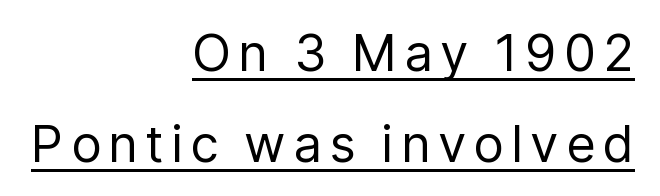
Q: Is the text bold? A: No.
Q: Is the text italic (slanted)? A: No, it is upright.
Q: Is the typeface a serif or a sans-serif typeface? A: Sans-serif.
Q: Is the text underlined? A: Yes.
Q: How is the paragraph aligned? A: Right-aligned.
Q: Width (condensed, normal, or wide)? A: Normal.
Q: Stroke contrast? A: Low.
Q: x-height? A: Medium.
Q: Monospaced? A: No.
